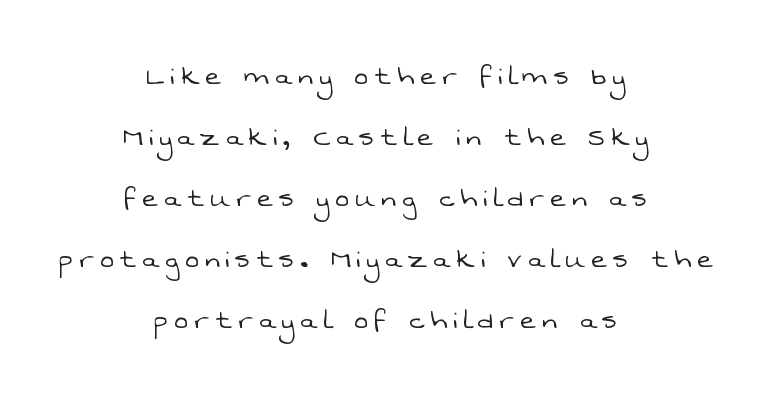
{"serif": "no", "bold": "no", "weight": "light", "width": "normal", "stroke_contrast": "low", "x_height": "medium", "monospaced": "no", "underline": "no", "align": "center", "line_spacing_ratio": 1.85, "glyph_px": 33}
